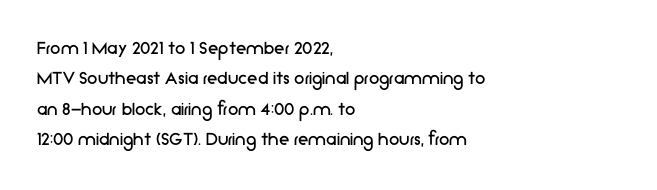
{"italic": "no", "bold": "no", "underline": "no", "align": "left", "line_spacing": "normal", "line_spacing_ratio": 1.45, "letter_spacing": "normal", "letter_spacing_em": 0.0, "glyph_px": 21}
